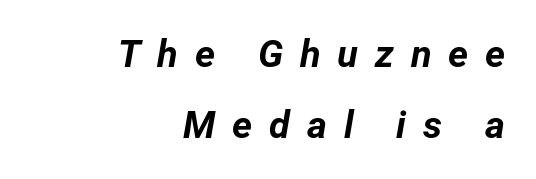
Q: Is the text bold? A: Yes.
Q: Is the text italic (slanted)? A: Yes, it leans right by about 12 degrees.
Q: Is the text underlined? A: No.
Q: How is the paragraph aligned? A: Right-aligned.
Q: Is the spacing between letters normal or unusually wide? A: Unusually wide.
Q: Width (condensed, normal, or wide)? A: Normal.
Q: Stroke contrast? A: Low.
Q: x-height? A: Medium.
Q: Monospaced? A: No.
